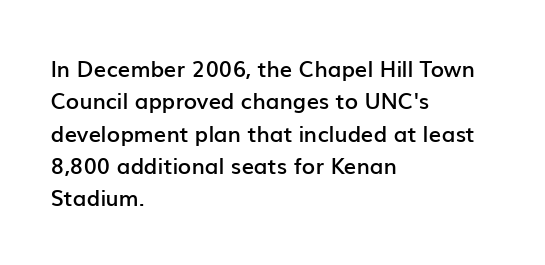
One glance says typical: line gaps are just what's usual. Type without underlining. The passage is arranged the way most books set body copy — flush left. The passage shown has conventional tracking throughout.
